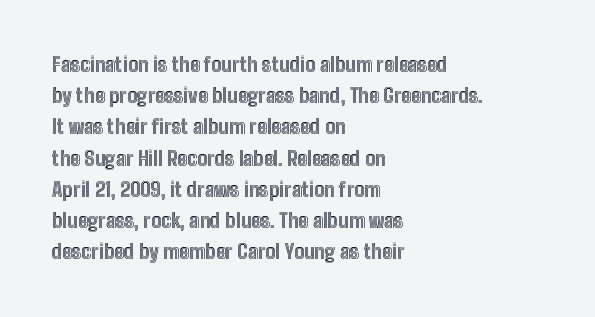
{"italic": "no", "underline": "no", "align": "left", "line_spacing": "normal", "line_spacing_ratio": 1.56, "letter_spacing": "normal", "letter_spacing_em": 0.0, "glyph_px": 20}
